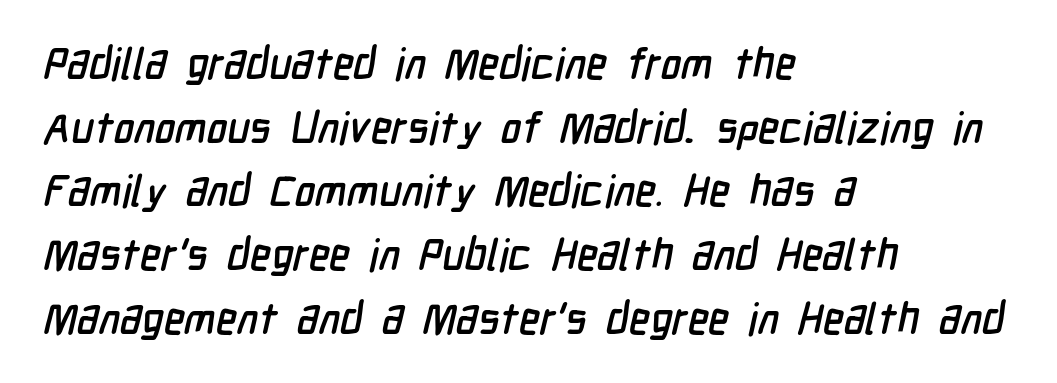
Q: Is the typeface a serif or a sans-serif typeface? A: Sans-serif.
Q: Is the text underlined? A: No.
Q: How is the paragraph aligned? A: Left-aligned.
Q: Is the spacing between letters normal or unusually wide? A: Normal.
Q: Is the spacing between lines tight, normal or loose? A: Normal.
Q: Width (condensed, normal, or wide)? A: Condensed.
Q: Stroke contrast? A: Low.
Q: x-height? A: Medium.
Q: Monospaced? A: No.
